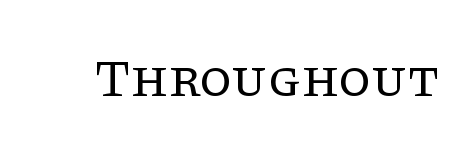
Q: Is the text bold? A: No.
Q: Is the text italic (slanted)? A: No, it is upright.
Q: Is the typeface a serif or a sans-serif typeface? A: Serif.
Q: Is the text underlined? A: No.
Q: Is the spacing between letters normal or unusually wide? A: Normal.
Q: Width (condensed, normal, or wide)? A: Normal.
Q: Stroke contrast? A: Low.
Q: x-height? A: Large.
Q: Monospaced? A: No.
